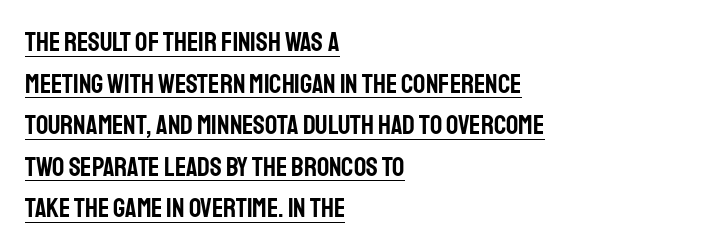
{"italic": "no", "underline": "yes", "align": "left", "line_spacing": "normal", "line_spacing_ratio": 1.54, "letter_spacing": "normal", "letter_spacing_em": 0.0, "glyph_px": 27}
